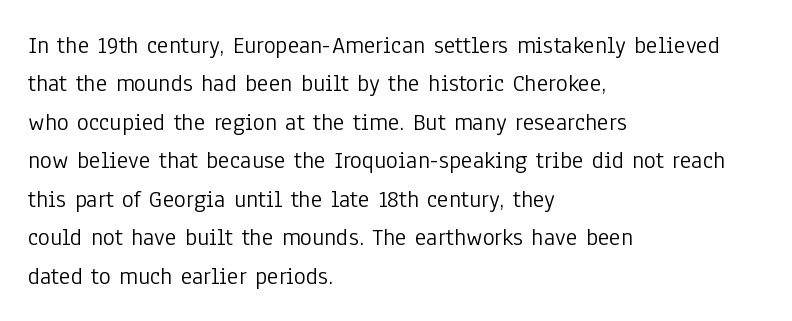
This sample uses an upright cut, with every glyph sitting square on the baseline. The string is rendered with underlining switched off. Tracking value appears to be zero — textbook default spacing. The lines in this sample share a left origin and differ only in where they stop. Vertical spacing — default.
